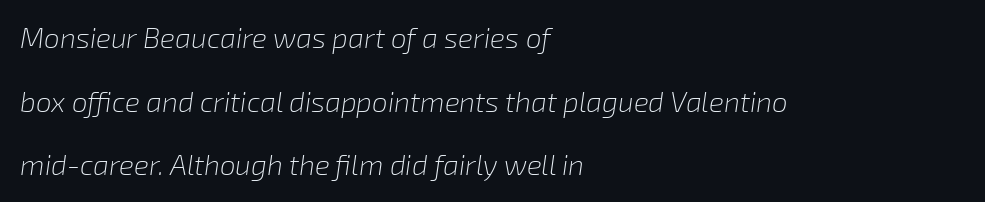
Q: Is the text bold? A: No.
Q: Is the text italic (slanted)? A: Yes, it leans right by about 8 degrees.
Q: Is the text underlined? A: No.
Q: How is the paragraph aligned? A: Left-aligned.
Q: Is the spacing between letters normal or unusually wide? A: Normal.
Q: Is the spacing between lines tight, normal or loose? A: Loose.
Q: Width (condensed, normal, or wide)? A: Normal.
Q: Stroke contrast? A: Low.
Q: x-height? A: Medium.
Q: Monospaced? A: No.
